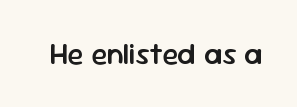
The image shows 30 px semibold sans-serif type, upright; set normal letter spacing, not underlined; low stroke contrast and a medium x-height.
